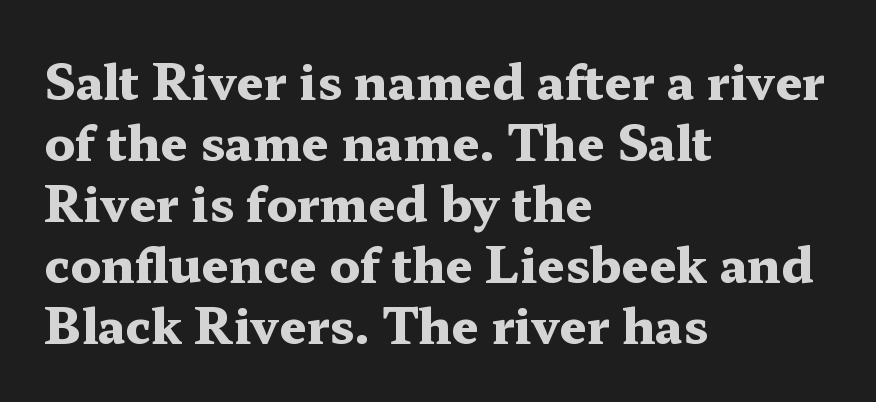
The image shows 48 px heavy, wide serif type, upright; set left-aligned, normal line spacing (1.27x), normal letter spacing, not underlined; medium stroke contrast and a medium x-height.
